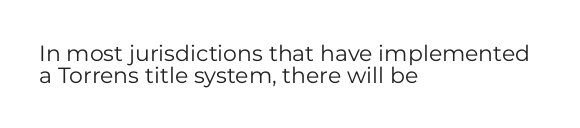
{"italic": "no", "bold": "no", "underline": "no", "align": "left", "line_spacing": "tight", "line_spacing_ratio": 0.99, "letter_spacing": "normal", "letter_spacing_em": 0.0, "glyph_px": 22}
